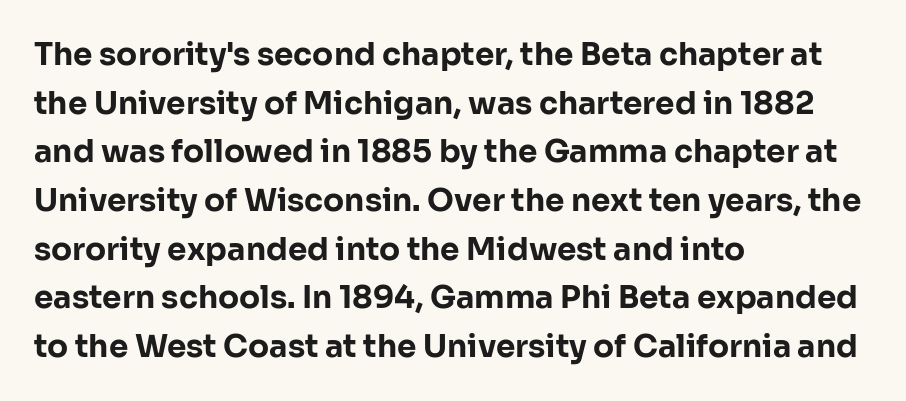
{"serif": "no", "italic": "no", "bold": "yes", "weight": "bold", "width": "normal", "stroke_contrast": "low", "x_height": "medium", "monospaced": "no", "underline": "no", "align": "left", "line_spacing": "normal", "line_spacing_ratio": 1.57, "letter_spacing": "normal", "letter_spacing_em": 0.0, "glyph_px": 31}
